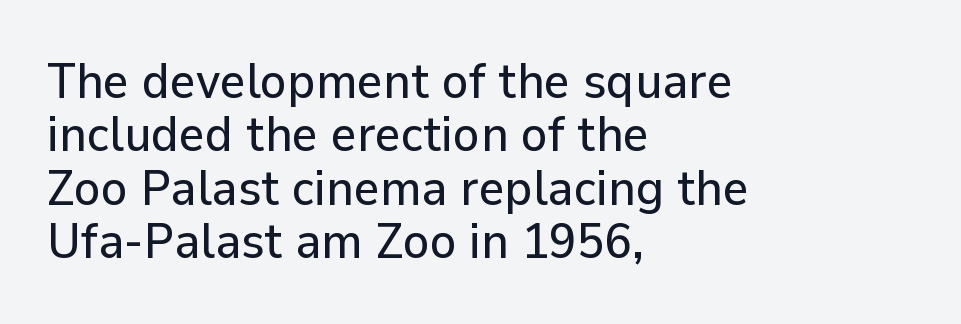
Alignment: flush left. Plain, unruled lines of type. Font category for this specimen: sans-serif. Summary of vertical rhythm: compact, with narrow interline spacing. The rendering uses natural spacing where letterforms have individual widths.
